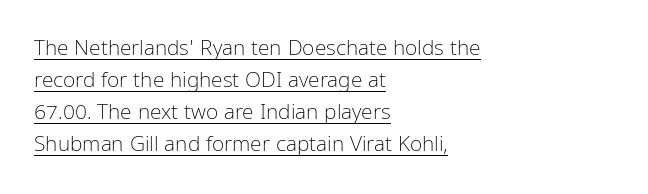
{"italic": "no", "bold": "no", "underline": "yes", "align": "left", "line_spacing": "normal", "line_spacing_ratio": 1.52, "letter_spacing": "normal", "letter_spacing_em": 0.0, "glyph_px": 21}
